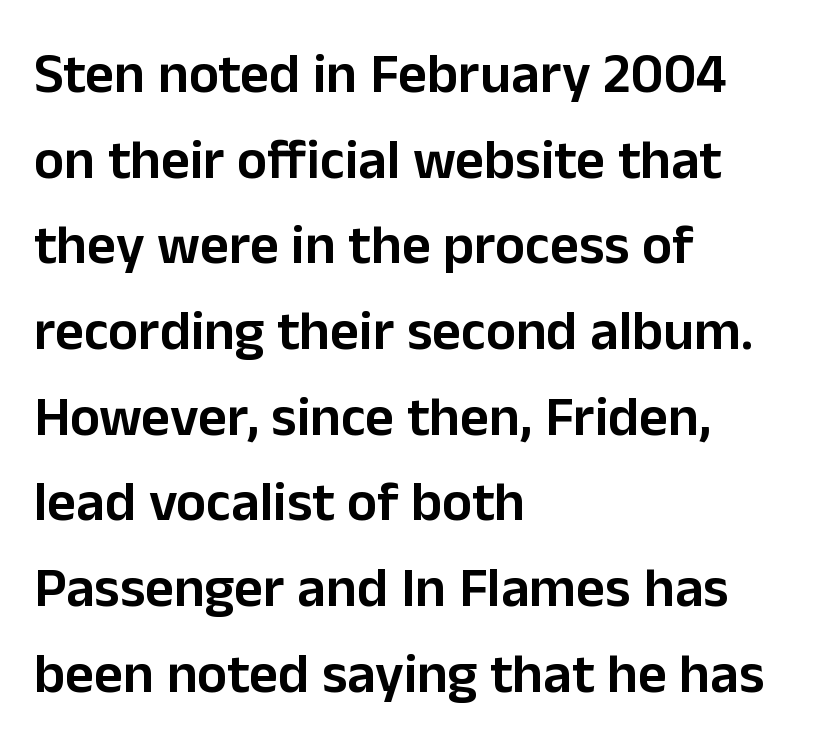
Q: Is the text bold? A: Semi-bold.
Q: Is the text italic (slanted)? A: No, it is upright.
Q: Is the typeface a serif or a sans-serif typeface? A: Sans-serif.
Q: Is the text underlined? A: No.
Q: How is the paragraph aligned? A: Left-aligned.
Q: Is the spacing between letters normal or unusually wide? A: Normal.
Q: Is the spacing between lines tight, normal or loose? A: Normal.
Q: Width (condensed, normal, or wide)? A: Normal.
Q: Stroke contrast? A: Low.
Q: x-height? A: Medium.
Q: Monospaced? A: No.
